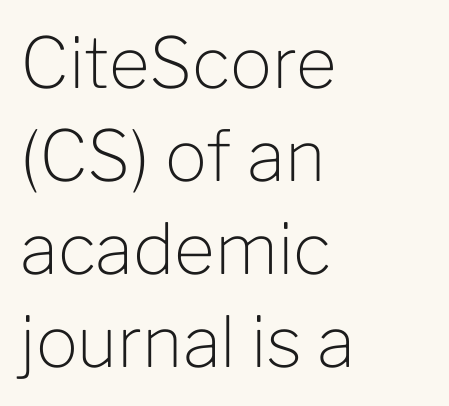
The setting favours the left margin, as ordinary paragraphs usually do. On a weight scale, this lands at 450 or below. Honestly, there is no underline to notice here at all. Each letter keeps its own natural width here, so spacing adapts to shape. The lettering holds an erect, upright posture throughout. Notice how descenders clear the ascenders below comfortably — that's standard leading.
